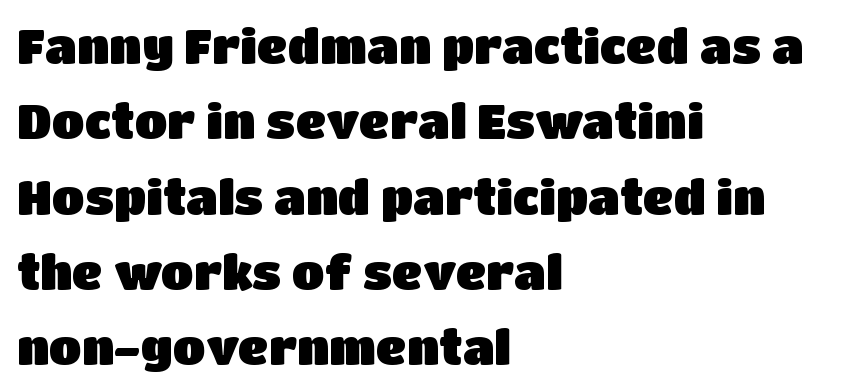
{"serif": "no", "italic": "no", "width": "normal", "stroke_contrast": "low", "x_height": "large", "monospaced": "no", "underline": "no", "align": "left", "line_spacing": "normal", "line_spacing_ratio": 1.57, "letter_spacing": "normal", "letter_spacing_em": 0.0, "glyph_px": 48}
